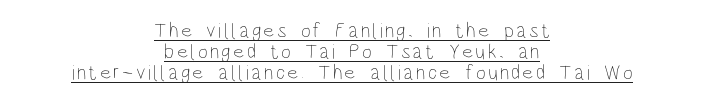
{"italic": "no", "bold": "no", "underline": "yes", "align": "center", "line_spacing": "tight", "line_spacing_ratio": 0.99, "glyph_px": 21}
